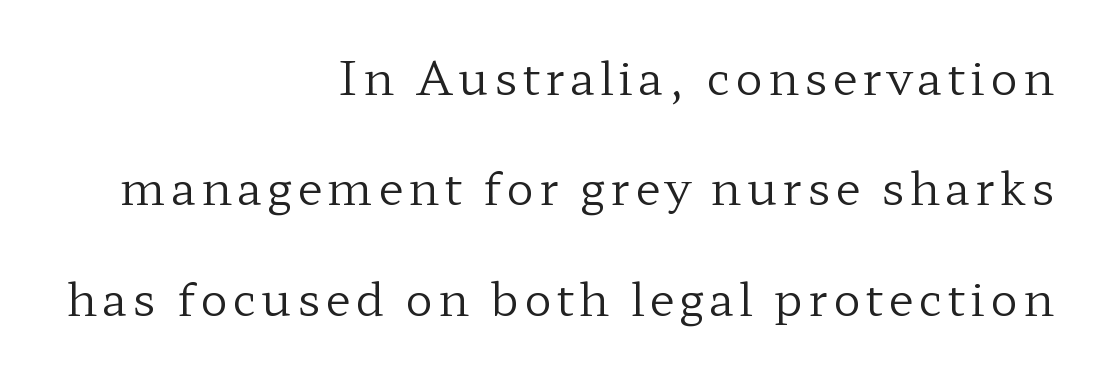
The image shows 46 px regular-weight, wide serif type, upright; set right-aligned, loose line spacing (2.4x), not underlined; low stroke contrast and a medium x-height.
